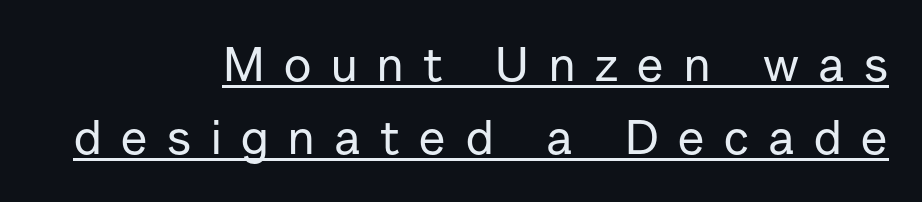
The image shows 48 px sans-serif type, upright; set right-aligned, normal line spacing (1.52x), unusually wide letter spacing (+0.41 em), underlined; low stroke contrast and a medium x-height.
